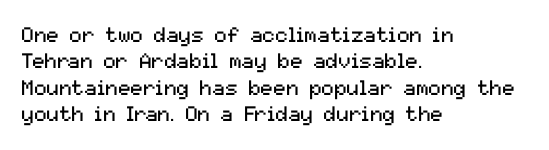
The image shows 21 px text type, upright; set left-aligned, normal line spacing (1.26x), normal letter spacing, not underlined.
